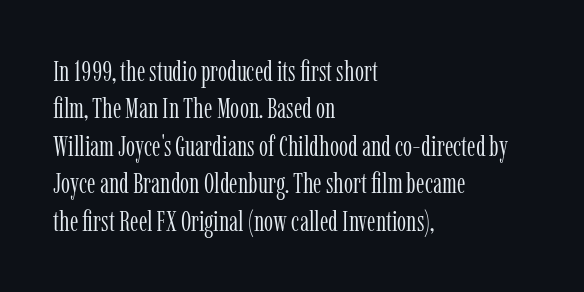
Q: Is the text bold? A: No.
Q: Is the text italic (slanted)? A: No, it is upright.
Q: Is the typeface a serif or a sans-serif typeface? A: Serif.
Q: Is the text underlined? A: No.
Q: How is the paragraph aligned? A: Left-aligned.
Q: Is the spacing between letters normal or unusually wide? A: Normal.
Q: Is the spacing between lines tight, normal or loose? A: Normal.
Q: Width (condensed, normal, or wide)? A: Condensed.
Q: Stroke contrast? A: Low.
Q: x-height? A: Medium.
Q: Monospaced? A: No.
